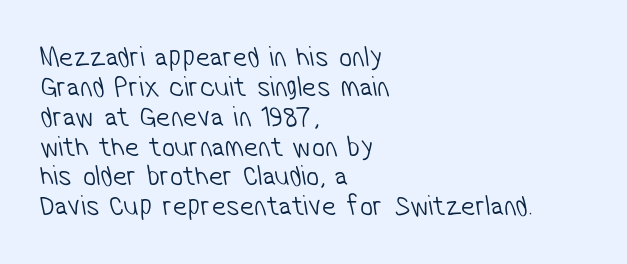
Glyph-to-glyph distance matches everyday printed text. Quick note: underline off. The letters advance in unequal steps, a hallmark of proportional type. Compared with a centered layout, this one pins lines to the left instead.
